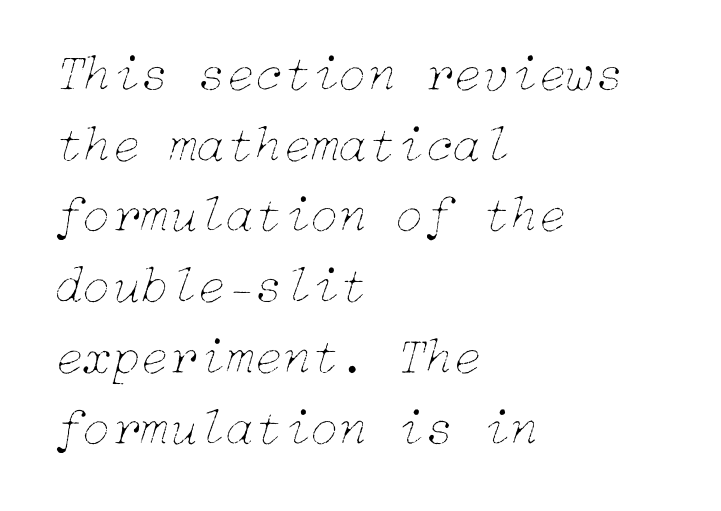
This sample uses an oblique cut, with every glyph tilted off the vertical. The area under the type is left untouched. The rag falls on the right side of this text block. What stands out about the letter spacing? Nothing — it is the standard amount.
